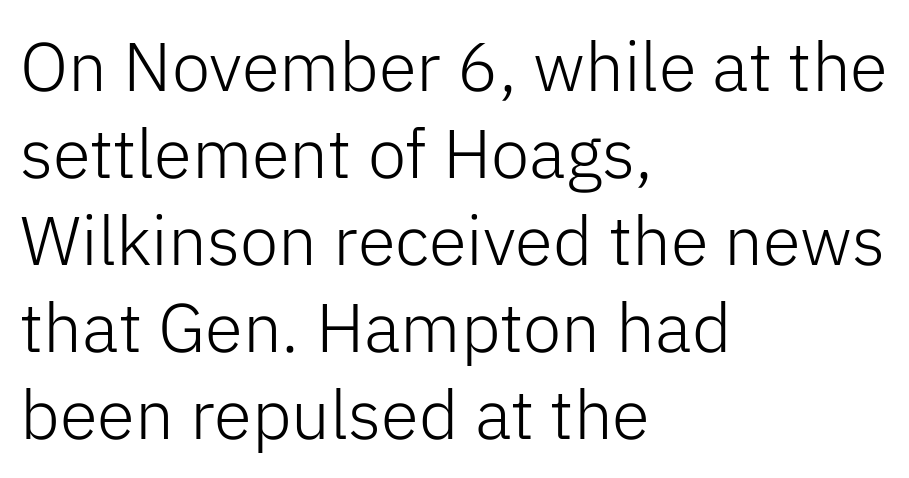
{"serif": "no", "italic": "no", "bold": "no", "weight": "light", "width": "normal", "stroke_contrast": "low", "x_height": "medium", "monospaced": "no", "underline": "no", "align": "left", "line_spacing": "normal", "line_spacing_ratio": 1.26, "letter_spacing": "normal", "letter_spacing_em": 0.0, "glyph_px": 69}
